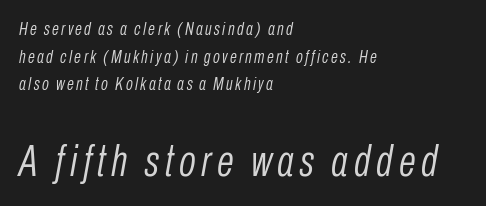
Q: Is the text bold? A: No.
Q: Is the text italic (slanted)? A: Yes, it leans right by about 10 degrees.
Q: Is the text underlined? A: No.
Q: How is the paragraph aligned? A: Left-aligned.
Q: Is the spacing between lines tight, normal or loose? A: Normal.
Q: Which block of text is set in a larger size, the first (top) or the second (bottom)? A: The second (bottom) one.
Q: Width (condensed, normal, or wide)? A: Condensed.
Q: Stroke contrast? A: Low.
Q: x-height? A: Medium.
Q: Monospaced? A: No.
